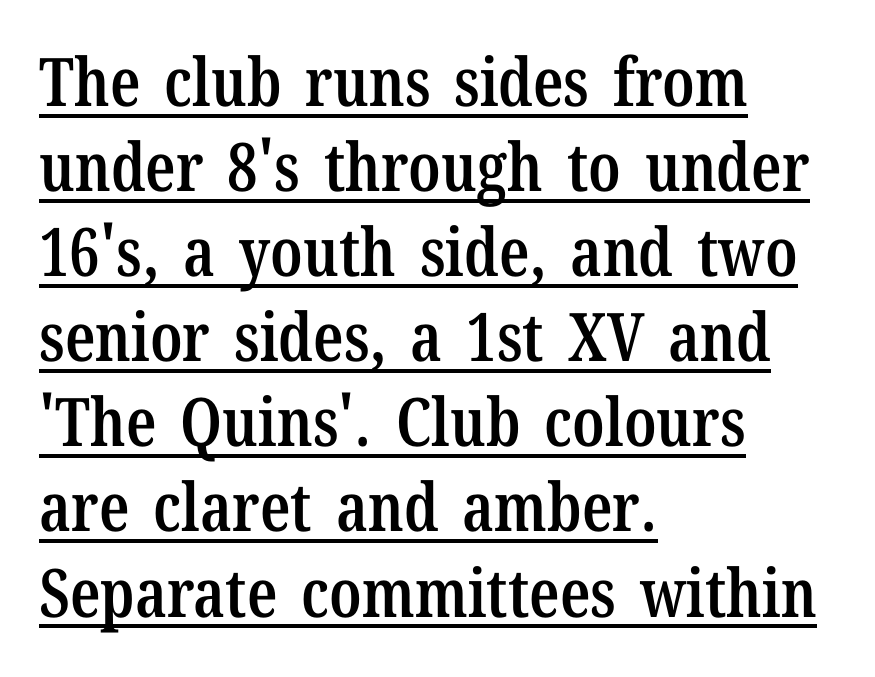
Q: Is the text bold? A: Semi-bold.
Q: Is the text italic (slanted)? A: No, it is upright.
Q: Is the typeface a serif or a sans-serif typeface? A: Serif.
Q: Is the text underlined? A: Yes.
Q: How is the paragraph aligned? A: Left-aligned.
Q: Is the spacing between letters normal or unusually wide? A: Normal.
Q: Is the spacing between lines tight, normal or loose? A: Normal.
Q: Width (condensed, normal, or wide)? A: Condensed.
Q: Stroke contrast? A: Low.
Q: x-height? A: Medium.
Q: Monospaced? A: No.
